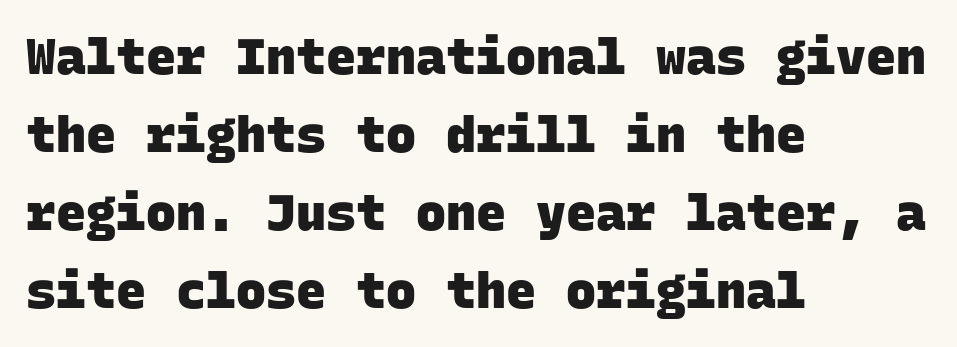
{"serif": "no", "bold": "yes", "weight": "heavy", "width": "normal", "stroke_contrast": "low", "x_height": "large", "monospaced": "yes", "underline": "no", "align": "left", "line_spacing": "normal", "line_spacing_ratio": 1.56, "letter_spacing": "normal", "letter_spacing_em": 0.0, "glyph_px": 50}
